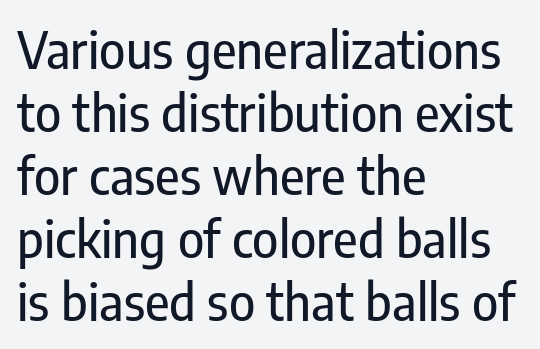
Q: Is the text italic (slanted)? A: No, it is upright.
Q: Is the typeface a serif or a sans-serif typeface? A: Sans-serif.
Q: Is the text underlined? A: No.
Q: How is the paragraph aligned? A: Left-aligned.
Q: Is the spacing between letters normal or unusually wide? A: Normal.
Q: Is the spacing between lines tight, normal or loose? A: Normal.
Q: Width (condensed, normal, or wide)? A: Condensed.
Q: Stroke contrast? A: Low.
Q: x-height? A: Medium.
Q: Monospaced? A: No.
